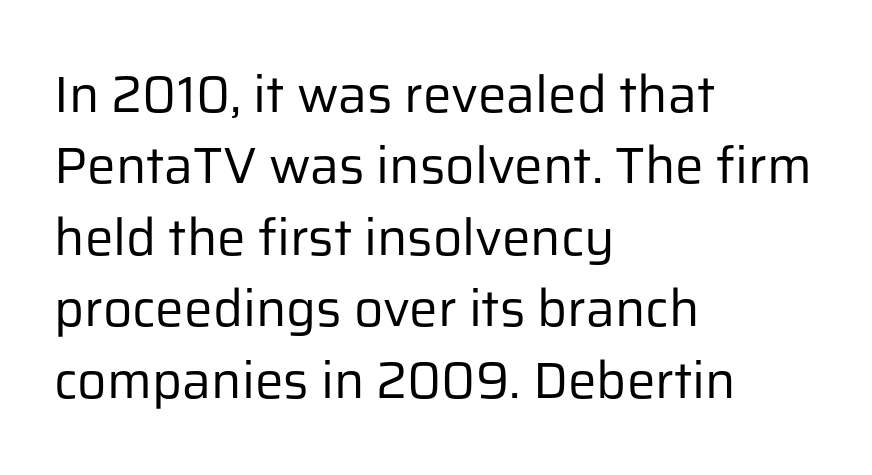
The letters look calm and open, with moderate or lighter stems. Honestly, there is no underline to notice here at all. Style check: upright. The passage is arranged the way most books set body copy — flush left.
